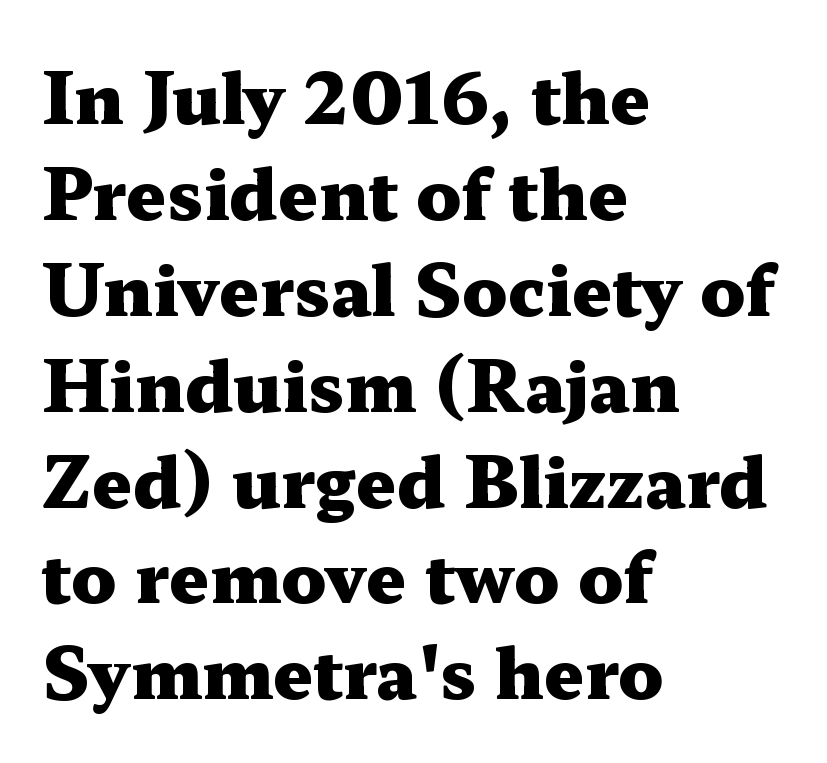
Nothing unusual about the tracking: characters are spaced as the font intends. Think of a printed novel: that variable character pitch is what you see here. Does the copy run flush right? No — it runs flush left. The rendering uses a moderate line-height, typical for paragraphs. The passage shown is emphatically bold. Any mark beneath the type? The region is blank.
